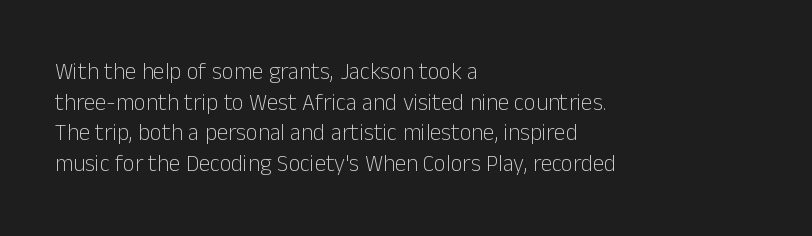
The image shows 23 px text type, upright; set left-aligned, normal line spacing (1.33x), normal letter spacing, not underlined.
